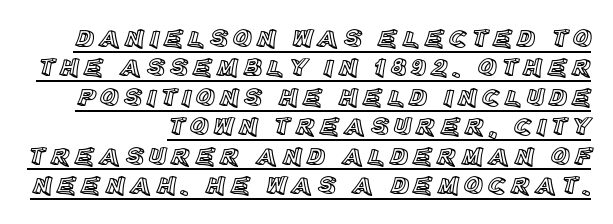
Q: Is the text italic (slanted)? A: Yes.
Q: Is the text underlined? A: Yes.
Q: How is the paragraph aligned? A: Right-aligned.
Q: Is the spacing between lines tight, normal or loose? A: Tight.
